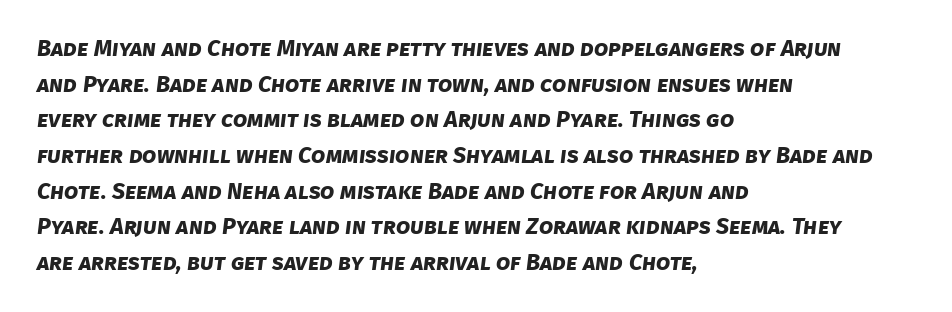
Q: Is the text bold? A: Yes.
Q: Is the text underlined? A: No.
Q: How is the paragraph aligned? A: Left-aligned.
Q: Is the spacing between letters normal or unusually wide? A: Normal.
Q: Is the spacing between lines tight, normal or loose? A: Normal.
